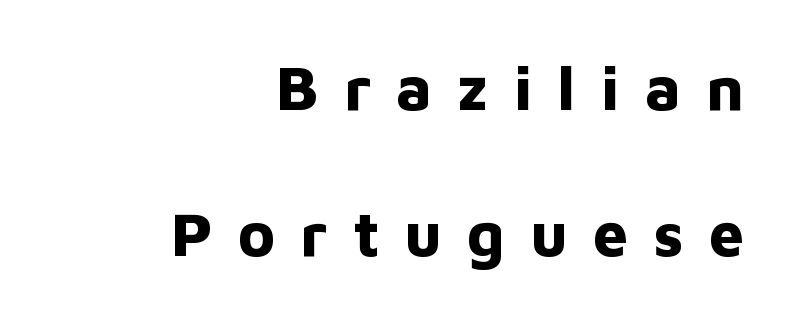
Nobody drew a line under any word here. This is sans-serif lettering, the kind often seen on screens and signage. Proportional: the letters do not fall into vertical columns. The passage shown has open, widely tracked lettering throughout. Is there any slant? The stems are plumb.
